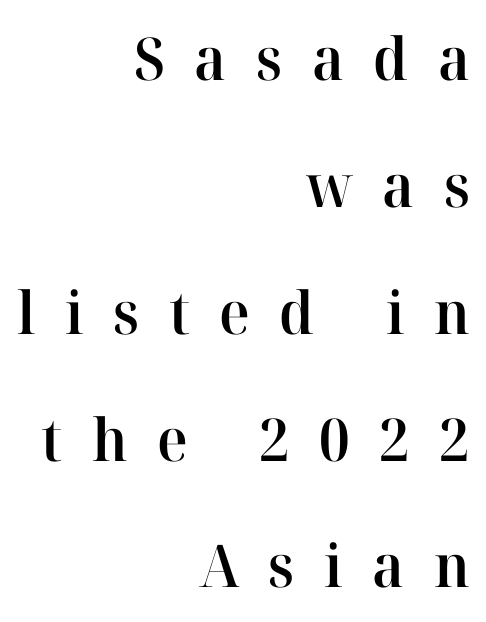
The image shows 59 px semibold serif type, upright; set right-aligned, loose line spacing (2.15x), unusually wide letter spacing (+0.5 em), not underlined; high stroke contrast and a medium x-height.
